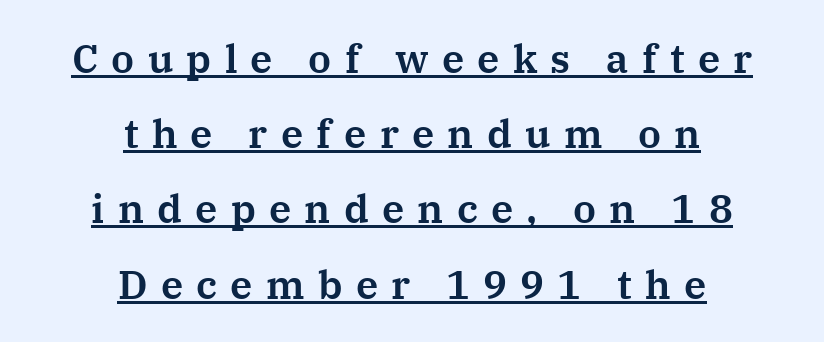
{"serif": "yes", "italic": "no", "width": "normal", "stroke_contrast": "medium", "x_height": "medium", "monospaced": "no", "underline": "yes", "align": "center", "line_spacing_ratio": 1.88, "letter_spacing": "wide", "letter_spacing_em": 0.33, "glyph_px": 40}
